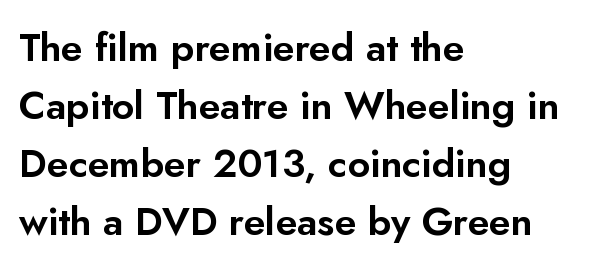
No extra tracking has been applied to these lines. Is this a fixed-width face? No — the glyphs have proportional, varying widths. Examine the stroke ends and you'll find no serifs. These lines sit exactly where default settings would place them. Italic: no, the glyphs are upright roman. Visually the block forms a straight wall on the left and a jagged coastline on the right.
